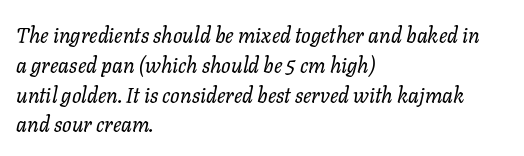
Q: Is the text bold? A: No.
Q: Is the text italic (slanted)? A: Yes, it leans right by about 11 degrees.
Q: Is the text underlined? A: No.
Q: How is the paragraph aligned? A: Left-aligned.
Q: Is the spacing between letters normal or unusually wide? A: Normal.
Q: Is the spacing between lines tight, normal or loose? A: Normal.
